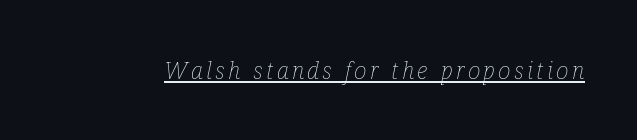
{"italic": "yes", "lean": "right", "slant_degrees": 12, "bold": "no", "underline": "yes", "glyph_px": 24}
